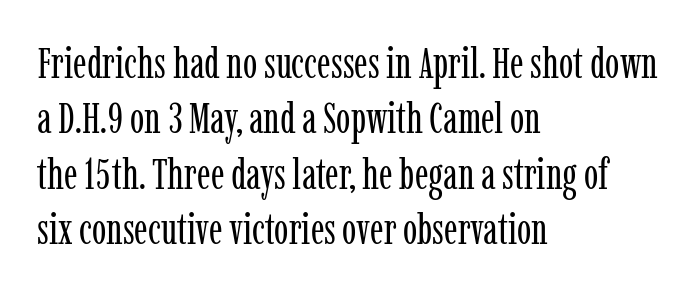
Check under the words: just untouched page. A normal amount of white space separates one row of letters from the next. The strokes carry an ordinary text weight at most. This sample has the flowing, uneven cadence of proportional lettering.
